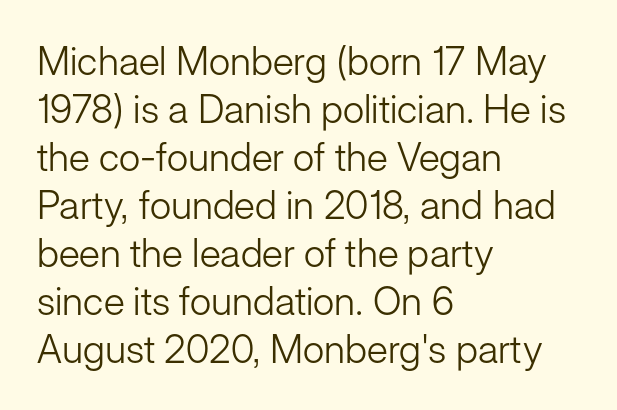
{"serif": "no", "italic": "no", "bold": "no", "weight": "light", "width": "normal", "stroke_contrast": "low", "x_height": "medium", "monospaced": "no", "underline": "no", "align": "left", "line_spacing_ratio": 1.23, "letter_spacing": "normal", "letter_spacing_em": 0.0, "glyph_px": 39}
